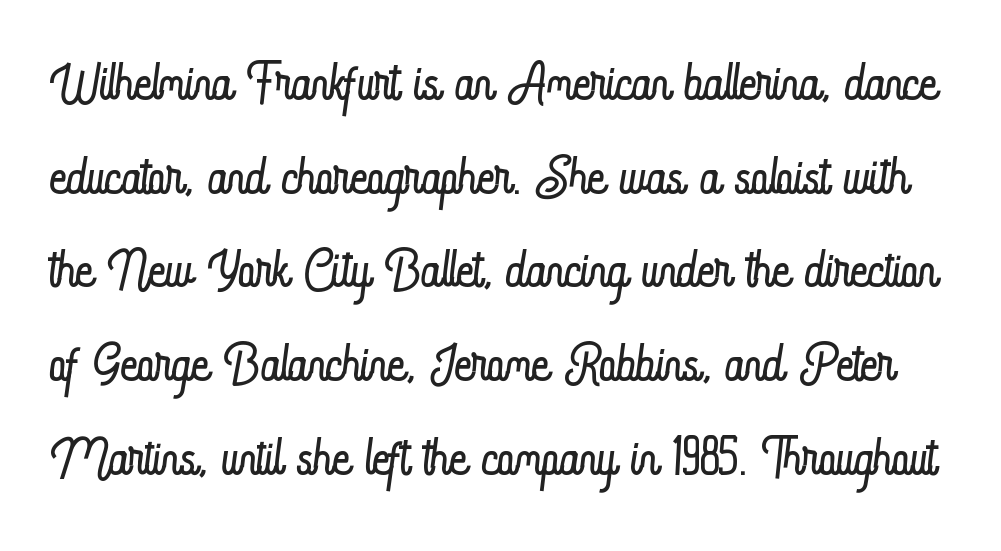
Is the type heavy? It reads as light-to-regular instead. Standard letterfit; no display-style spreading of the glyphs. The glyphs are unaccompanied by any horizontal stroke below them. Leading matches the norm, producing a regular column.
